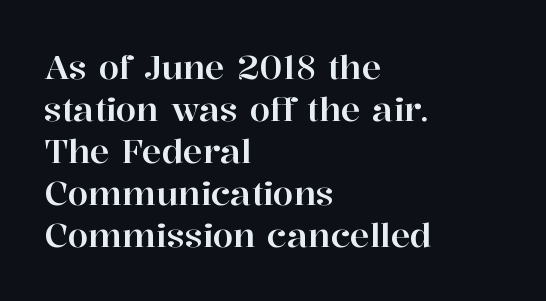
If you drew a ruler down the left edge, every line would touch it. Unlike italic type, these characters show no tilt at all. Each row of text sits above clean, open space. You could not count columns in this text — the font is proportionally spaced. Does extra space separate the letters? No, they use regular spacing.
